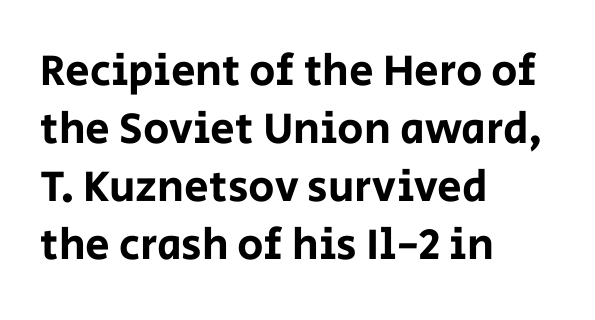
The image shows 44 px sans-serif type, upright; set left-aligned, normal line spacing (1.32x), normal letter spacing, not underlined; low stroke contrast and a large x-height.
